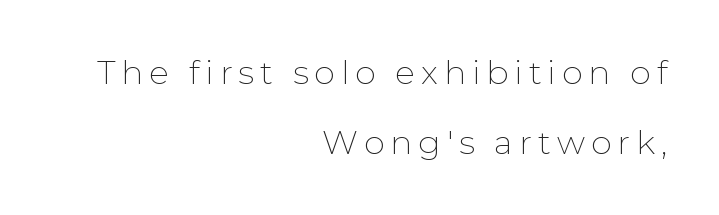
Character widths vary here, with narrow letters taking less room than wide ones. Leading is clearly above the norm, producing a sparse column. The rendering anchors every line to the right-hand side. Style check: upright. The area under the type is left untouched.
